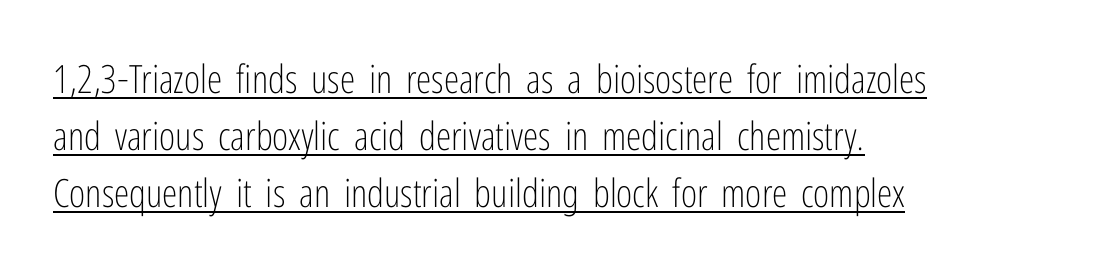
The image shows 39 px light, condensed sans-serif type, upright; set left-aligned, normal line spacing (1.46x), normal letter spacing, underlined; low stroke contrast and a medium x-height.
